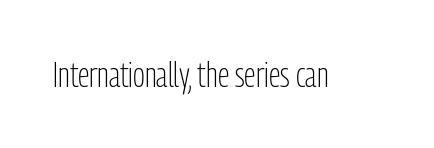
Nope, no serifs anywhere on these letters. The foot of each line stays bare and open. Proportional: the letters do not fall into vertical columns. Characters remain perfectly vertical along every line. The type is set solid horizontally, with unmodified tracking.
